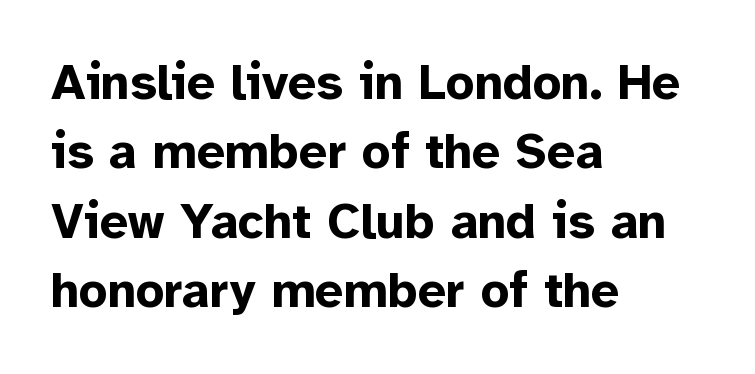
{"serif": "no", "italic": "no", "bold": "yes", "weight": "bold", "width": "normal", "stroke_contrast": "low", "x_height": "medium", "monospaced": "no", "underline": "no", "align": "left", "line_spacing": "normal", "line_spacing_ratio": 1.39, "letter_spacing": "normal", "letter_spacing_em": 0.0, "glyph_px": 50}
